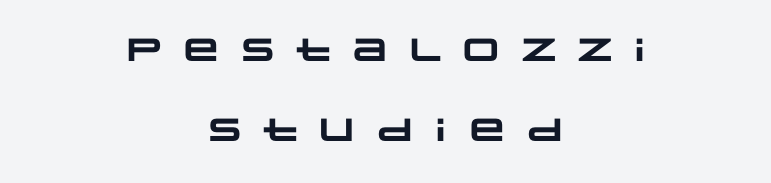
The image shows 32 px heavy, wide sans-serif type; set centered, loose line spacing (2.49x), unusually wide letter spacing (+0.32 em), not underlined; low stroke contrast and a large x-height.
